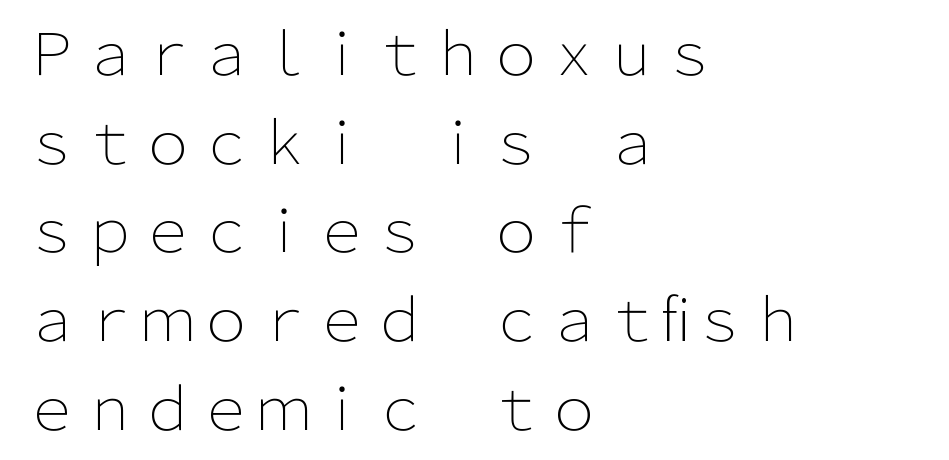
Q: Is the text bold? A: No.
Q: Is the text italic (slanted)? A: No, it is upright.
Q: Is the typeface a serif or a sans-serif typeface? A: Sans-serif.
Q: Is the text underlined? A: No.
Q: How is the paragraph aligned? A: Left-aligned.
Q: Is the spacing between letters normal or unusually wide? A: Normal.
Q: Is the spacing between lines tight, normal or loose? A: Normal.
Q: Width (condensed, normal, or wide)? A: Normal.
Q: Stroke contrast? A: Low.
Q: x-height? A: Medium.
Q: Monospaced? A: No.
